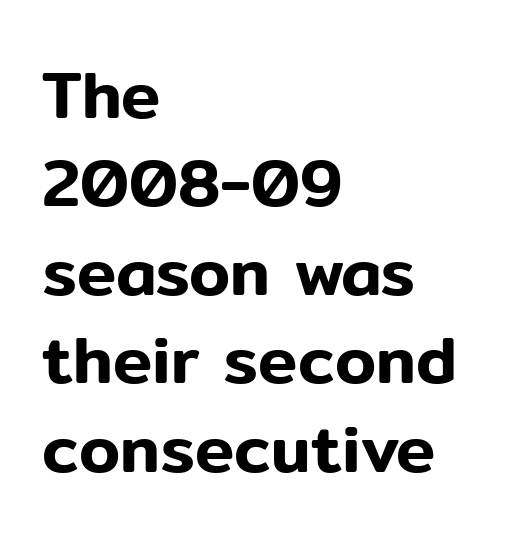
Q: Is the text italic (slanted)? A: No, it is upright.
Q: Is the typeface a serif or a sans-serif typeface? A: Sans-serif.
Q: Is the text underlined? A: No.
Q: How is the paragraph aligned? A: Left-aligned.
Q: Is the spacing between letters normal or unusually wide? A: Normal.
Q: Is the spacing between lines tight, normal or loose? A: Normal.
Q: Width (condensed, normal, or wide)? A: Normal.
Q: Stroke contrast? A: Low.
Q: x-height? A: Medium.
Q: Monospaced? A: No.
